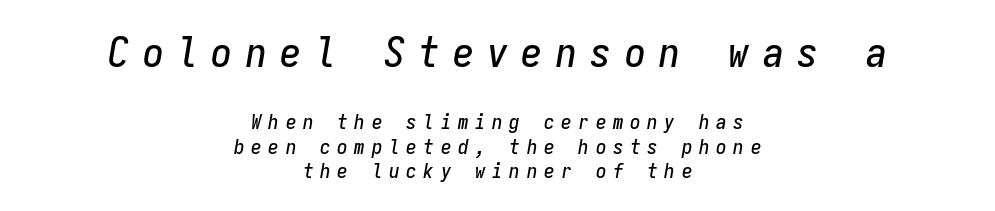
{"italic": "yes", "lean": "right", "slant_degrees": 9, "width": "condensed", "stroke_contrast": "low", "x_height": "medium", "monospaced": "yes", "underline": "no", "align": "center", "line_spacing_ratio": 1.16, "letter_spacing": "wide", "letter_spacing_em": 0.32, "larger_block": "first", "size_ratio": 2.0, "glyph_px": 42}
